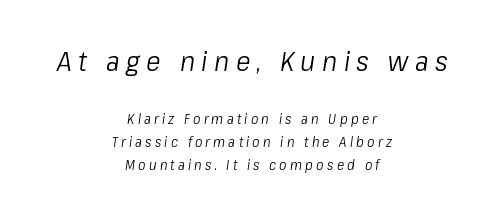
{"italic": "yes", "lean": "right", "slant_degrees": 8, "bold": "no", "weight": "light", "width": "condensed", "stroke_contrast": "low", "x_height": "medium", "monospaced": "no", "underline": "no", "align": "center", "line_spacing": "normal", "line_spacing_ratio": 1.63, "letter_spacing": "wide", "letter_spacing_em": 0.23, "larger_block": "first", "size_ratio": 2.0, "glyph_px": 28}
